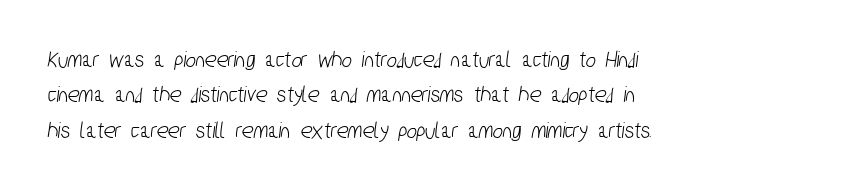
{"underline": "no", "align": "left", "line_spacing": "normal", "line_spacing_ratio": 1.47, "letter_spacing": "normal", "letter_spacing_em": 0.0, "glyph_px": 24}
